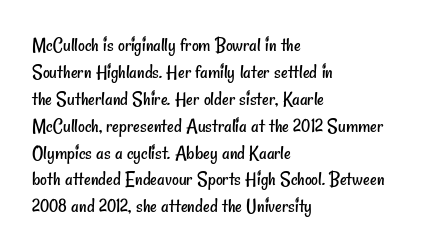
Letters have the restrained weight of plain body copy at most. The letters sit at their default tracking, neither squeezed nor spread. One-word summary of the alignment: left. Descenders hang freely into open space.
